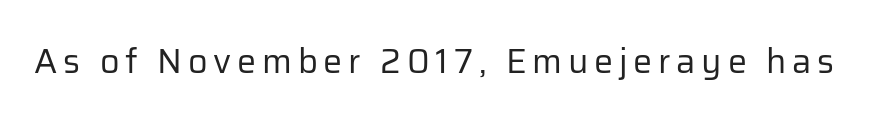
The image shows 34 px regular-weight sans-serif type, upright; set not underlined; low stroke contrast and a medium x-height.
